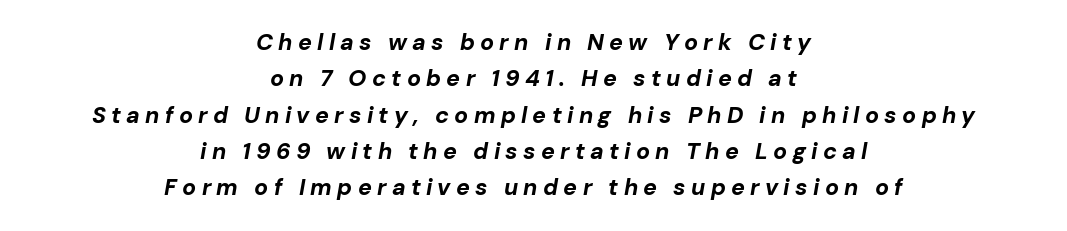
The image shows 23 px bold type, italic (leaning right); set centered, normal line spacing (1.58x), unusually wide letter spacing (+0.23 em), not underlined.
